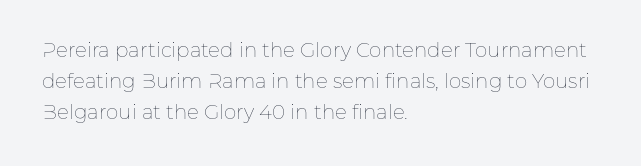
The image shows 20 px text type, upright; set left-aligned, normal line spacing (1.56x), normal letter spacing, not underlined.
